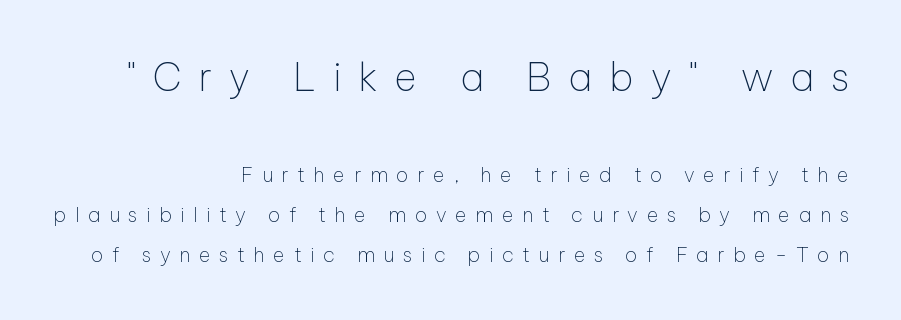
{"serif": "no", "italic": "no", "bold": "no", "weight": "thin", "width": "normal", "stroke_contrast": "low", "x_height": "medium", "monospaced": "no", "underline": "no", "align": "right", "line_spacing": "loose", "line_spacing_ratio": 2.01, "letter_spacing": "wide", "letter_spacing_em": 0.43, "larger_block": "first", "size_ratio": 1.95, "glyph_px": 39}
